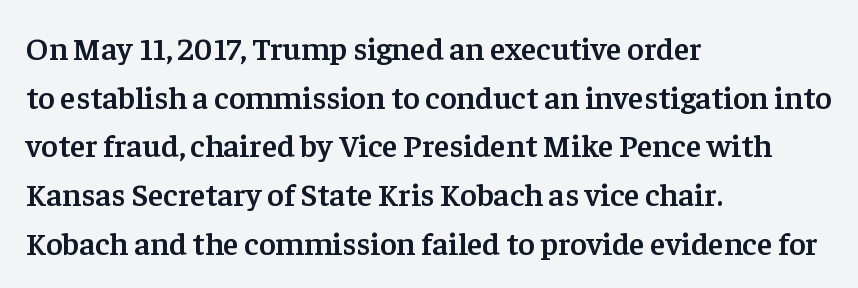
{"serif": "yes", "italic": "no", "bold": "semi", "weight": "semibold", "width": "normal", "stroke_contrast": "low", "x_height": "medium", "monospaced": "no", "underline": "no", "align": "left", "line_spacing": "normal", "line_spacing_ratio": 1.52, "letter_spacing": "normal", "letter_spacing_em": 0.0, "glyph_px": 32}
